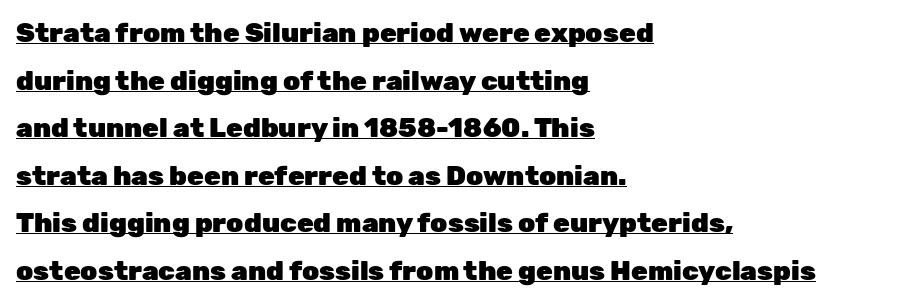
{"italic": "no", "bold": "yes", "underline": "yes", "align": "left", "line_spacing_ratio": 1.76, "letter_spacing": "normal", "letter_spacing_em": 0.0, "glyph_px": 27}
